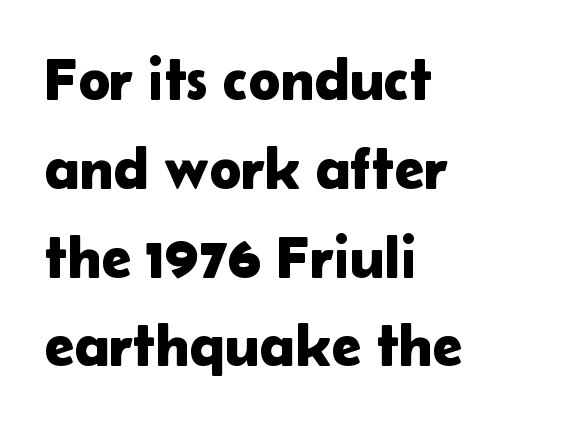
The image shows 60 px sans-serif type, upright; set left-aligned, normal line spacing (1.48x), normal letter spacing, not underlined; low stroke contrast and a medium x-height.
